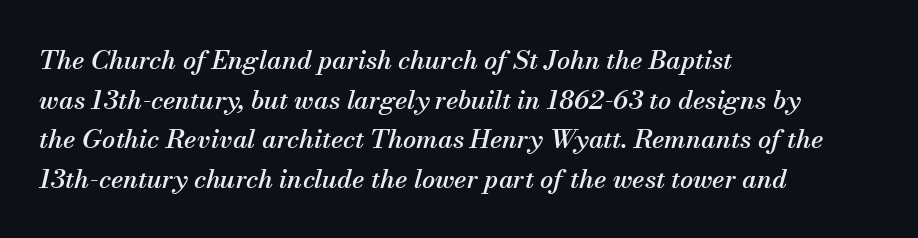
Q: Is the text italic (slanted)? A: Yes, it leans right by about 13 degrees.
Q: Is the text underlined? A: No.
Q: How is the paragraph aligned? A: Left-aligned.
Q: Is the spacing between letters normal or unusually wide? A: Normal.
Q: Is the spacing between lines tight, normal or loose? A: Normal.
